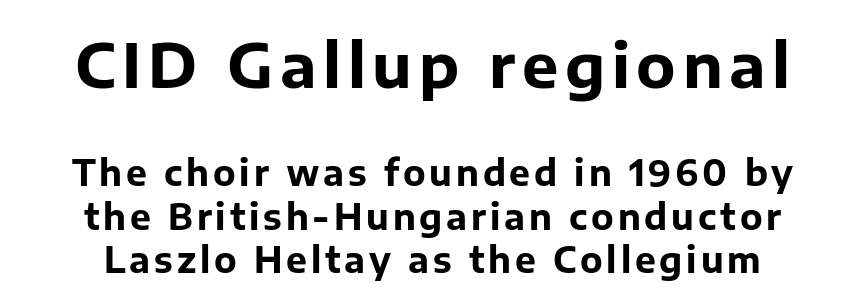
Q: Is the text bold? A: Yes.
Q: Is the text italic (slanted)? A: No, it is upright.
Q: Is the typeface a serif or a sans-serif typeface? A: Sans-serif.
Q: Is the text underlined? A: No.
Q: Which block of text is set in a larger size, the first (top) or the second (bottom)? A: The first (top) one.
Q: Width (condensed, normal, or wide)? A: Normal.
Q: Stroke contrast? A: Low.
Q: x-height? A: Medium.
Q: Monospaced? A: No.
